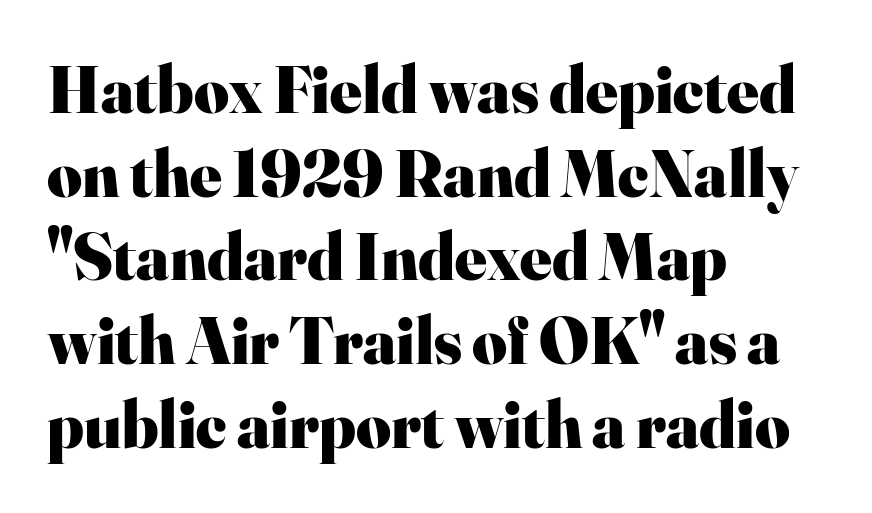
{"serif": "yes", "italic": "no", "bold": "yes", "weight": "heavy", "width": "normal", "stroke_contrast": "high", "x_height": "small", "monospaced": "no", "underline": "no", "align": "left", "line_spacing": "normal", "line_spacing_ratio": 1.25, "letter_spacing": "normal", "letter_spacing_em": 0.0, "glyph_px": 67}
